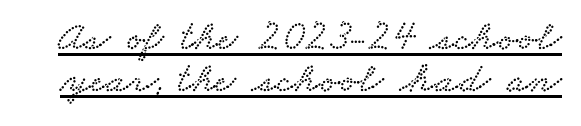
{"serif": "yes", "width": "wide", "stroke_contrast": "low", "x_height": "small", "monospaced": "no", "underline": "yes", "line_spacing": "tight", "line_spacing_ratio": 0.97, "letter_spacing": "normal", "letter_spacing_em": 0.0, "glyph_px": 43}
